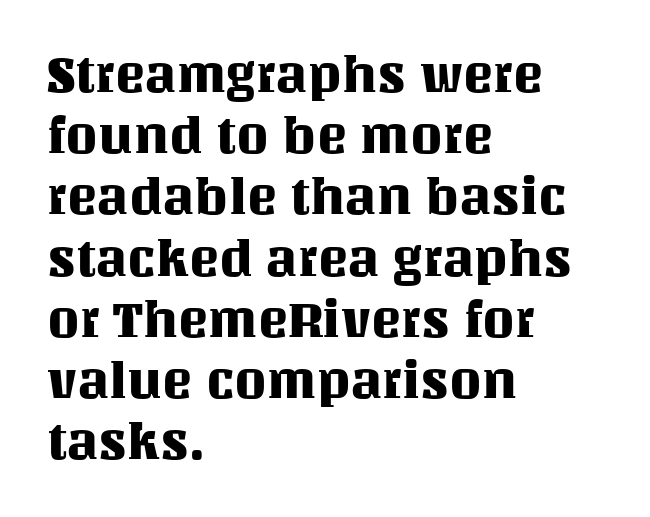
{"italic": "no", "width": "normal", "stroke_contrast": "medium", "x_height": "large", "monospaced": "no", "underline": "no", "align": "left", "line_spacing_ratio": 1.2, "letter_spacing": "normal", "letter_spacing_em": 0.0, "glyph_px": 51}
